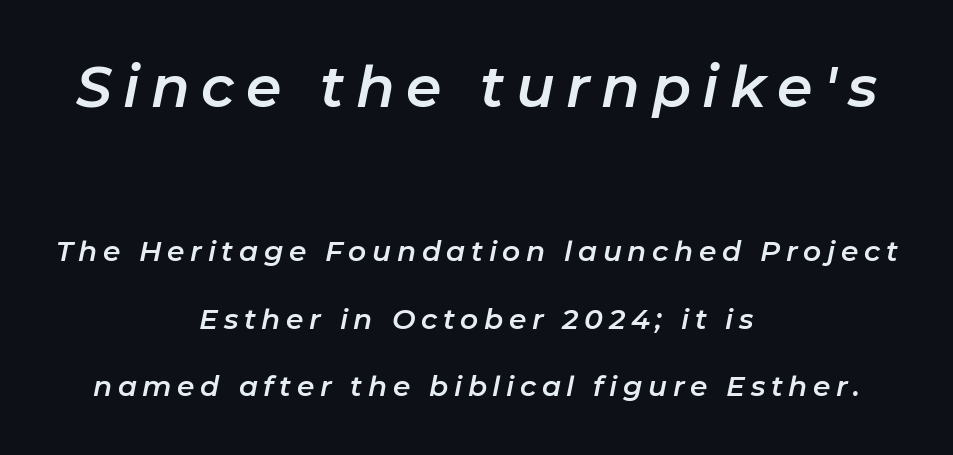
The image shows 57 px text type, italic (leaning right); set centered, loose line spacing (2.4x), unusually wide letter spacing (+0.2 em), not underlined; the first (top) block is 2.04x larger; low stroke contrast and a medium x-height.
